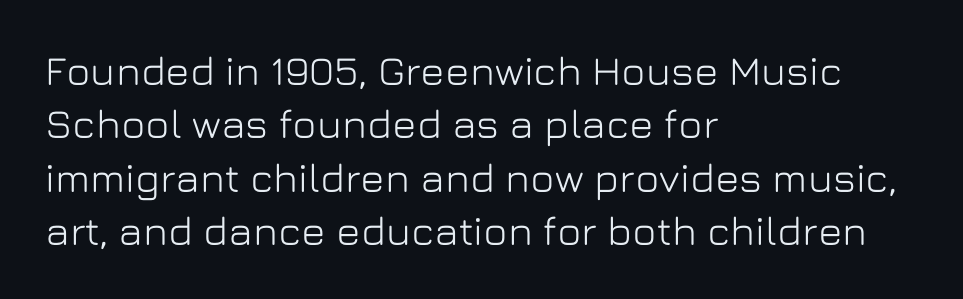
{"serif": "no", "italic": "no", "width": "normal", "stroke_contrast": "low", "x_height": "medium", "monospaced": "no", "underline": "no", "align": "left", "line_spacing": "normal", "line_spacing_ratio": 1.3, "letter_spacing": "normal", "letter_spacing_em": 0.0, "glyph_px": 41}
